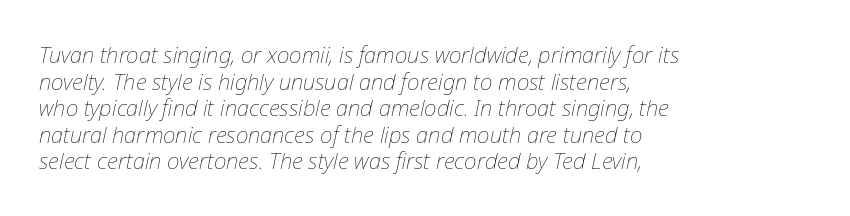
{"italic": "yes", "lean": "right", "slant_degrees": 12, "bold": "no", "underline": "no", "align": "left", "line_spacing_ratio": 1.21, "letter_spacing": "normal", "letter_spacing_em": 0.0, "glyph_px": 22}
